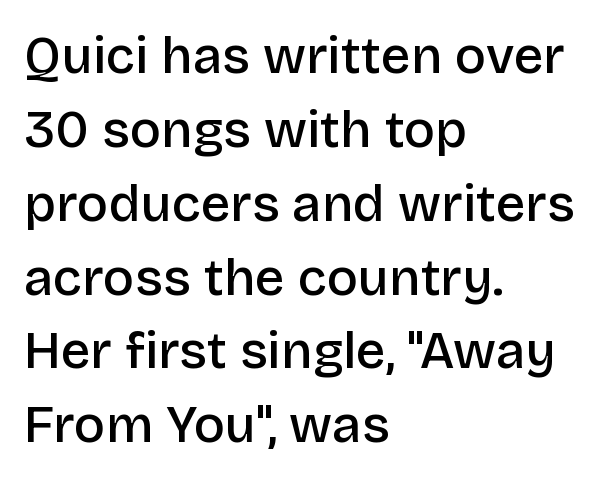
The image shows 52 px semibold sans-serif type, upright; set left-aligned, normal line spacing (1.42x), normal letter spacing, not underlined; low stroke contrast and a large x-height.
